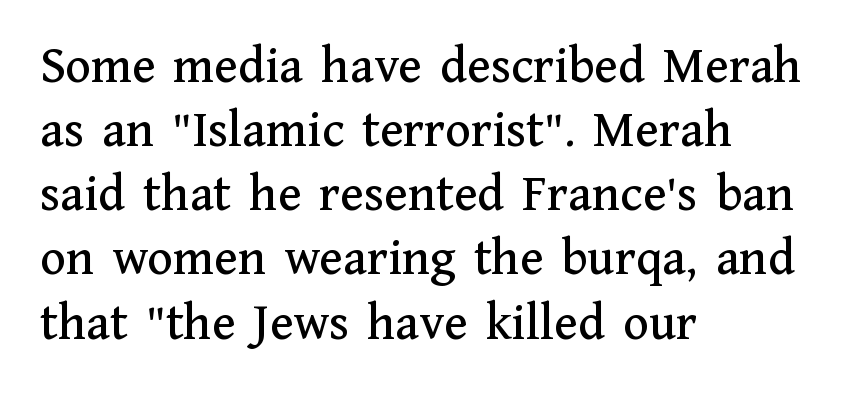
Q: Is the text italic (slanted)? A: No, it is upright.
Q: Is the typeface a serif or a sans-serif typeface? A: Serif.
Q: Is the text underlined? A: No.
Q: How is the paragraph aligned? A: Left-aligned.
Q: Is the spacing between letters normal or unusually wide? A: Normal.
Q: Width (condensed, normal, or wide)? A: Normal.
Q: Stroke contrast? A: Medium.
Q: x-height? A: Medium.
Q: Monospaced? A: No.
